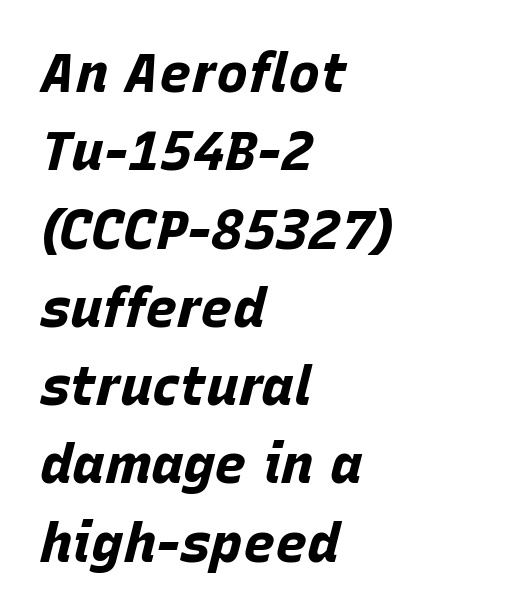
{"italic": "yes", "lean": "right", "slant_degrees": 15, "bold": "yes", "weight": "bold", "width": "normal", "stroke_contrast": "low", "x_height": "large", "monospaced": "no", "underline": "no", "align": "left", "line_spacing": "normal", "line_spacing_ratio": 1.45, "letter_spacing": "normal", "letter_spacing_em": 0.0, "glyph_px": 54}
